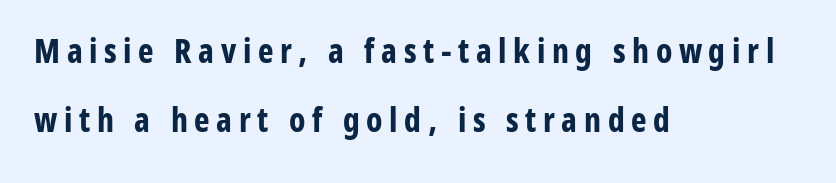
The image shows 33 px bold, condensed sans-serif type, upright; set left-aligned, loose line spacing (2.1x), unusually wide letter spacing (+0.2 em), not underlined; low stroke contrast and a medium x-height.
